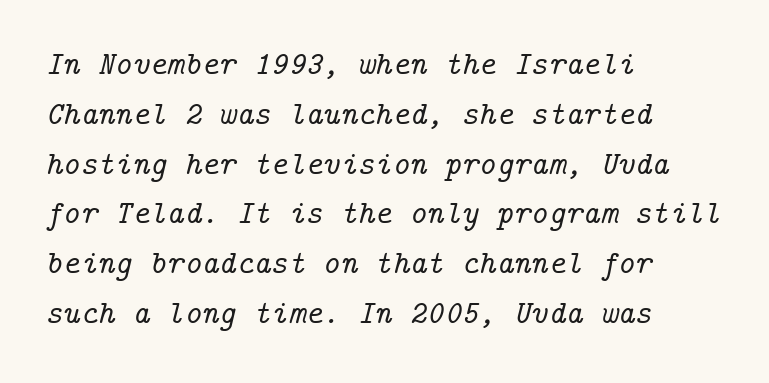
{"serif": "yes", "italic": "yes", "lean": "right", "slant_degrees": 14, "width": "normal", "stroke_contrast": "low", "x_height": "medium", "underline": "no", "align": "left", "line_spacing": "normal", "line_spacing_ratio": 1.51, "letter_spacing": "normal", "letter_spacing_em": 0.0, "glyph_px": 33}
